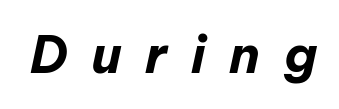
Underlining? Definitely not there. These lines are rendered in a variable-pitch font. Typesetter's note: full bold, strokes at maximum text heaviness. Someone cranked the tracking dial way up on this one. Rendered with sloped, italic letterforms.
